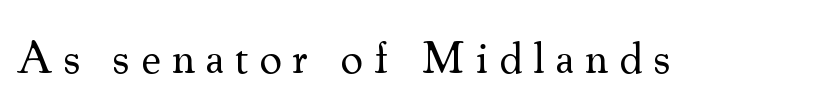
The image shows 45 px regular-weight serif type, upright; set unusually wide letter spacing (+0.24 em), not underlined; medium stroke contrast and a small x-height.
